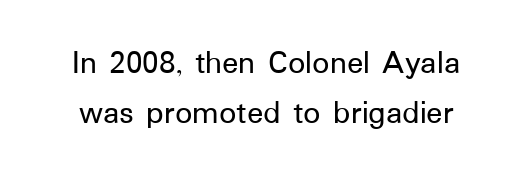
Q: Is the text italic (slanted)? A: No, it is upright.
Q: Is the typeface a serif or a sans-serif typeface? A: Sans-serif.
Q: Is the text underlined? A: No.
Q: Is the spacing between letters normal or unusually wide? A: Normal.
Q: Is the spacing between lines tight, normal or loose? A: Normal.
Q: Width (condensed, normal, or wide)? A: Normal.
Q: Stroke contrast? A: Low.
Q: x-height? A: Medium.
Q: Monospaced? A: No.
